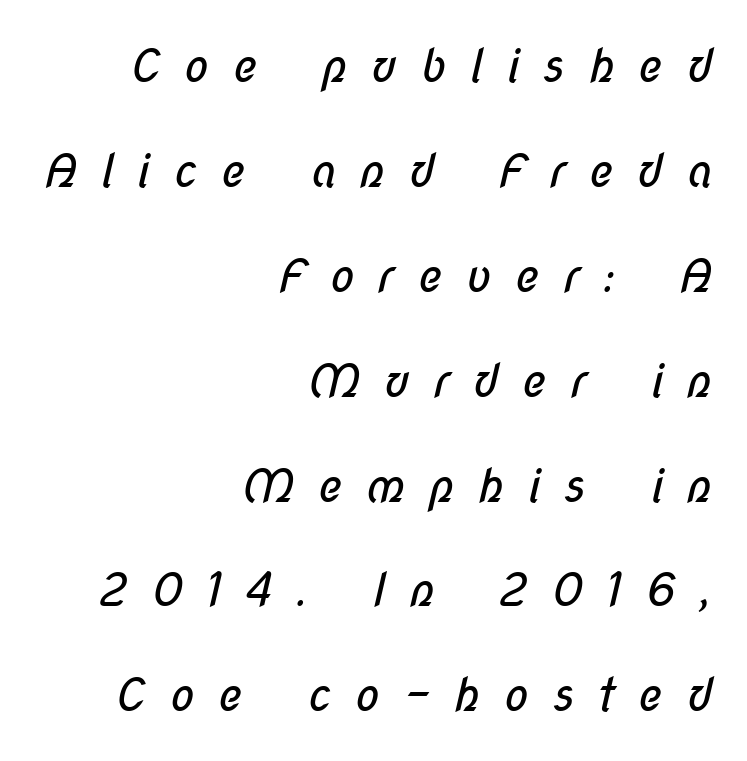
Q: Is the text bold? A: No.
Q: Is the typeface a serif or a sans-serif typeface? A: Sans-serif.
Q: Is the text underlined? A: No.
Q: How is the paragraph aligned? A: Right-aligned.
Q: Is the spacing between letters normal or unusually wide? A: Unusually wide.
Q: Is the spacing between lines tight, normal or loose? A: Loose.
Q: Width (condensed, normal, or wide)? A: Condensed.
Q: Stroke contrast? A: Low.
Q: x-height? A: Medium.
Q: Monospaced? A: No.
